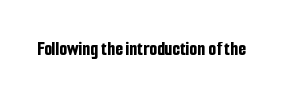
{"italic": "no", "bold": "yes", "underline": "no", "letter_spacing": "normal", "letter_spacing_em": 0.0, "glyph_px": 20}
